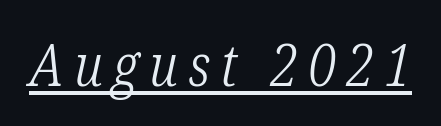
Q: Is the text bold? A: No.
Q: Is the text italic (slanted)? A: Yes, it leans right by about 12 degrees.
Q: Is the typeface a serif or a sans-serif typeface? A: Serif.
Q: Is the text underlined? A: Yes.
Q: Width (condensed, normal, or wide)? A: Condensed.
Q: Stroke contrast? A: Low.
Q: x-height? A: Medium.
Q: Monospaced? A: No.
